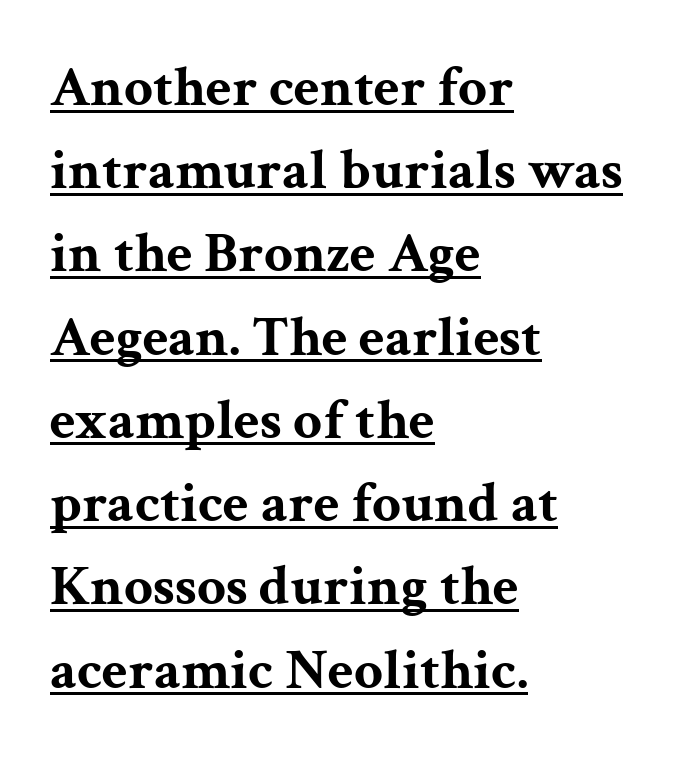
The rendering shows small feet on the letterforms — a serif design. Line starts are locked; line ends wander. As a designer I'd log this as weight 700, bold. The rendering uses natural spacing where letterforms have individual widths. These lines sit exactly where default settings would place them. Students, note that the glyphs here touch the page at normal intervals.
